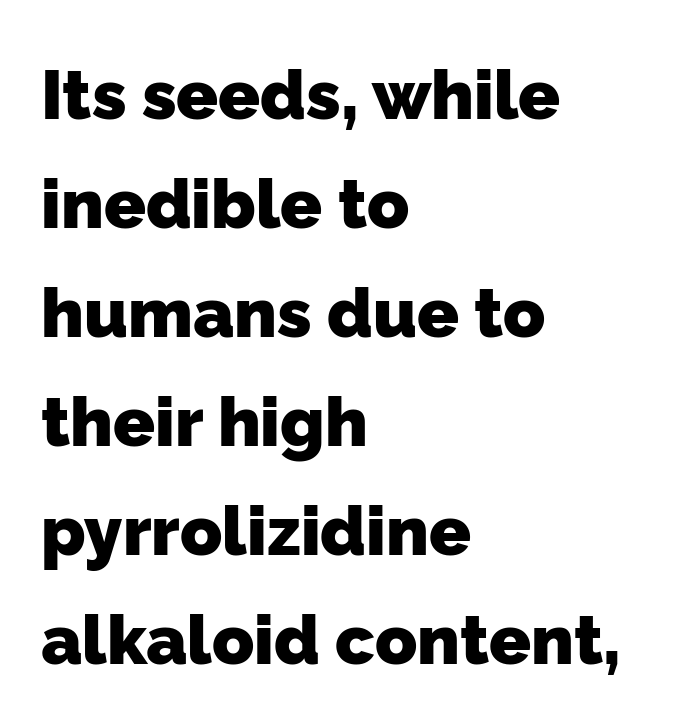
The image shows 69 px heavy sans-serif type; set left-aligned, normal line spacing (1.58x), normal letter spacing, not underlined; low stroke contrast and a medium x-height.
